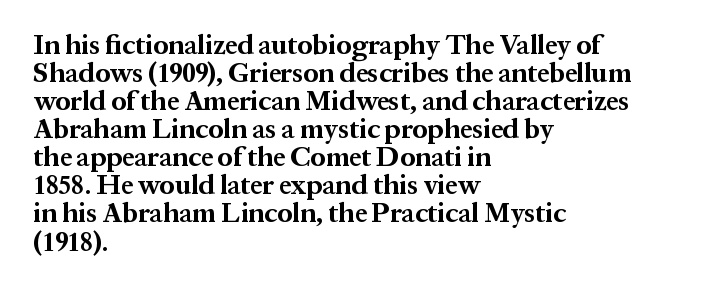
The baseline area is clear. Style check: upright. Reading down the block, your eye returns to a fixed left position each line. These lines carry a lot of weight — the face is fully bold. The line-height multiplier appears low, near solid setting.
